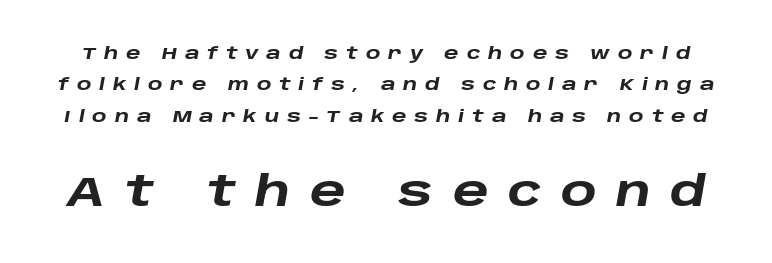
The image shows 42 px heavy, wide type, italic (leaning right); set line spacing 1.84x, unusually wide letter spacing (+0.46 em), not underlined; the second (bottom) block is 2.47x larger; low stroke contrast and a large x-height.
